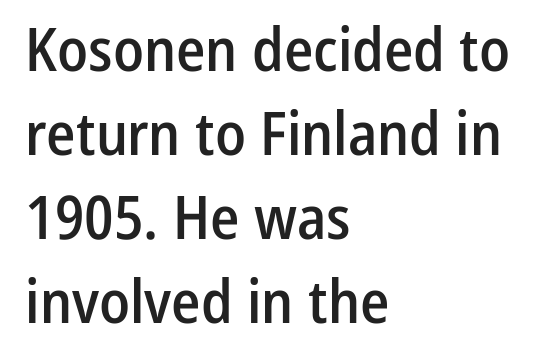
The image shows 60 px semibold, condensed sans-serif type, upright; set left-aligned, normal line spacing (1.4x), normal letter spacing, not underlined; low stroke contrast and a medium x-height.
